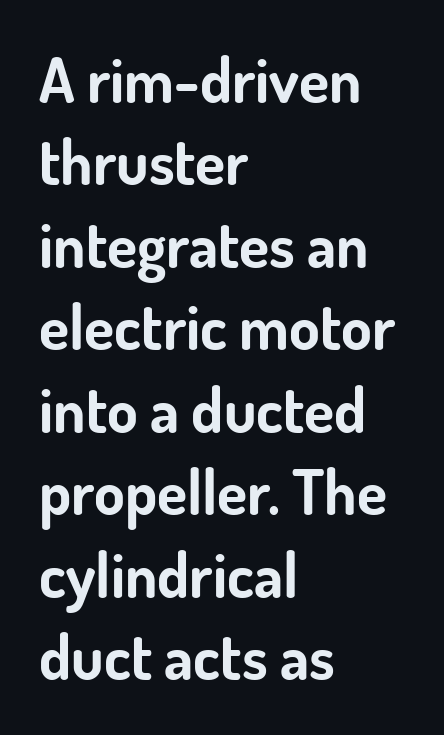
The image shows 62 px bold sans-serif type, upright; set left-aligned, normal line spacing (1.33x), normal letter spacing, not underlined; low stroke contrast and a small x-height.
